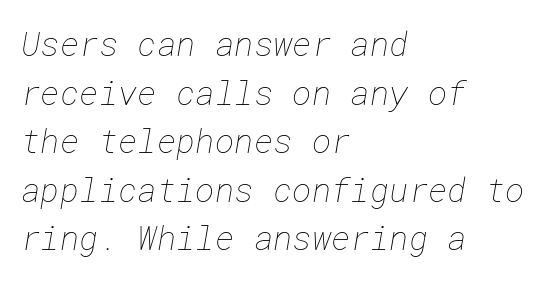
{"bold": "no", "weight": "thin", "width": "normal", "stroke_contrast": "low", "x_height": "medium", "underline": "no", "align": "left", "line_spacing": "normal", "line_spacing_ratio": 1.47, "letter_spacing": "normal", "letter_spacing_em": 0.0, "glyph_px": 33}
